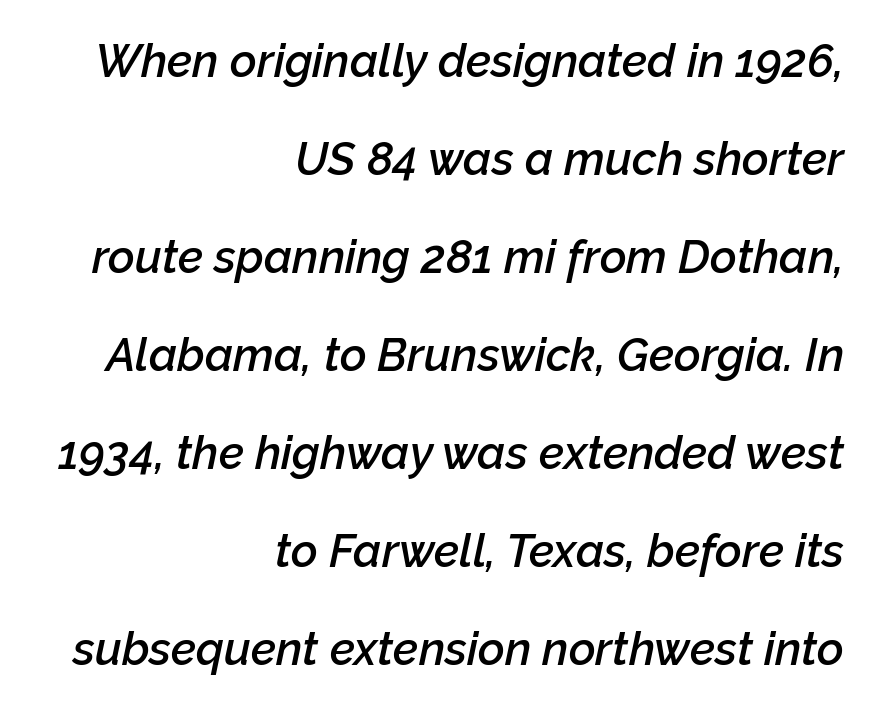
The image shows 46 px semibold type, italic (leaning right); set right-aligned, loose line spacing (2.13x), normal letter spacing, not underlined; low stroke contrast and a medium x-height.
